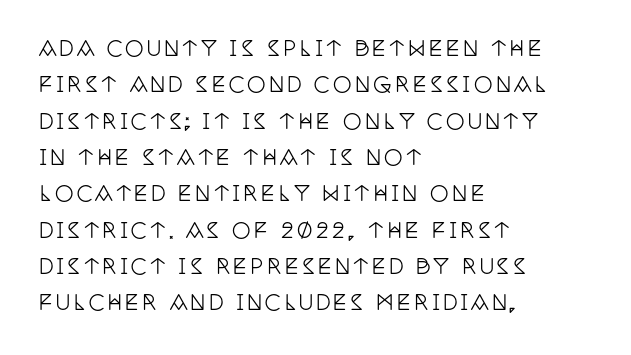
Q: Is the text italic (slanted)? A: No, it is upright.
Q: Is the text underlined? A: No.
Q: How is the paragraph aligned? A: Left-aligned.
